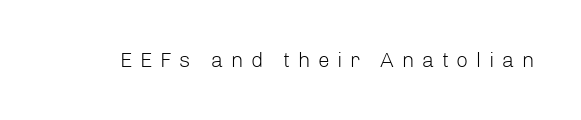
The image shows 21 px text type, upright; set unusually wide letter spacing (+0.36 em), not underlined.
